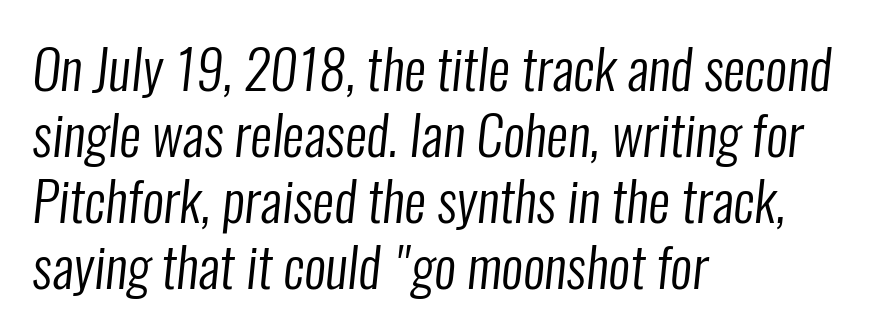
Q: Is the text bold? A: No.
Q: Is the typeface a serif or a sans-serif typeface? A: Sans-serif.
Q: Is the text underlined? A: No.
Q: How is the paragraph aligned? A: Left-aligned.
Q: Is the spacing between letters normal or unusually wide? A: Normal.
Q: Width (condensed, normal, or wide)? A: Condensed.
Q: Stroke contrast? A: Low.
Q: x-height? A: Medium.
Q: Monospaced? A: No.
